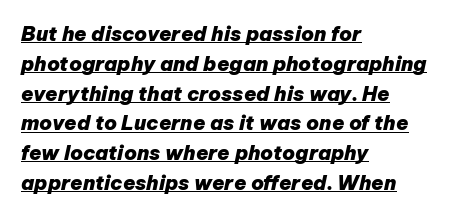
The image shows 20 px bold type, italic (leaning right); set left-aligned, normal line spacing (1.49x), normal letter spacing, underlined.
